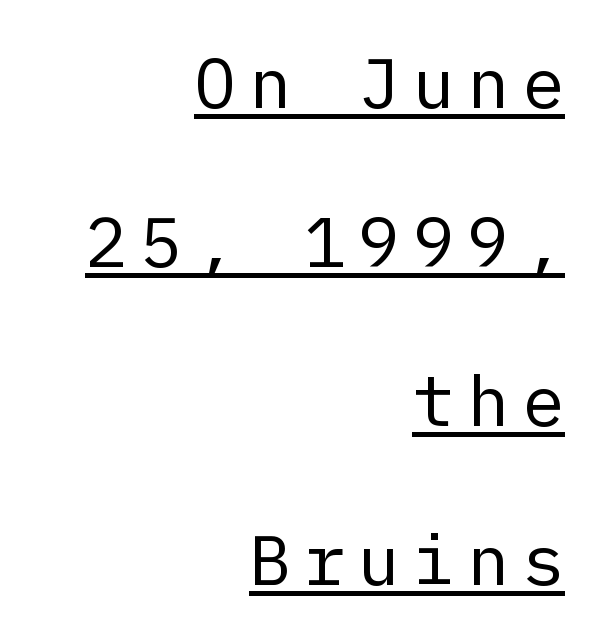
The image shows 70 px regular-weight sans-serif type, upright; set right-aligned, loose line spacing (2.27x), underlined; low stroke contrast and a medium x-height.
